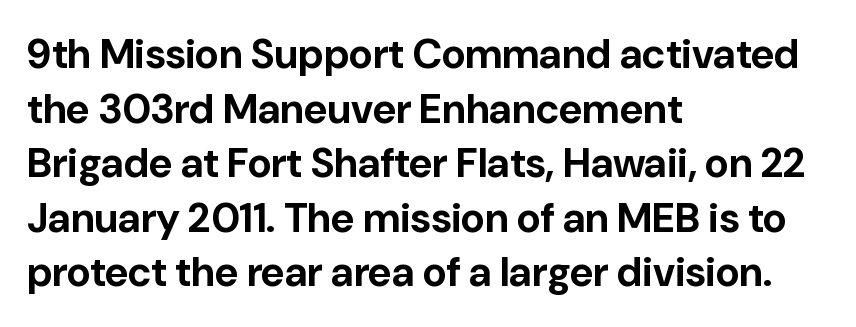
{"serif": "no", "italic": "no", "bold": "yes", "weight": "bold", "width": "normal", "stroke_contrast": "low", "x_height": "medium", "monospaced": "no", "underline": "no", "align": "left", "line_spacing": "normal", "line_spacing_ratio": 1.33, "letter_spacing": "normal", "letter_spacing_em": 0.0, "glyph_px": 41}
